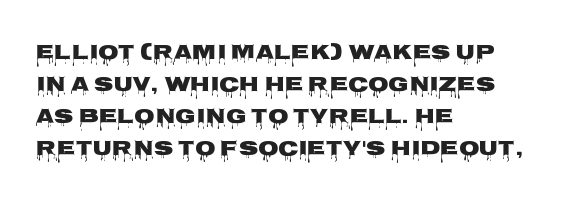
{"italic": "no", "underline": "no", "align": "left", "line_spacing": "normal", "line_spacing_ratio": 1.52, "letter_spacing": "normal", "letter_spacing_em": 0.0, "glyph_px": 21}
